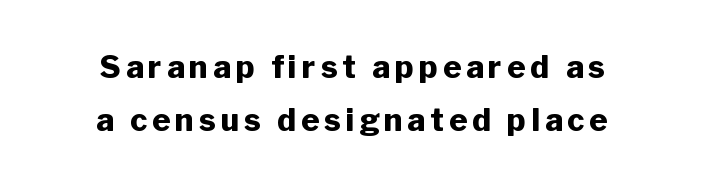
The image shows 31 px heavy sans-serif type, upright; set centered, line spacing 1.71x, not underlined; low stroke contrast and a medium x-height.
